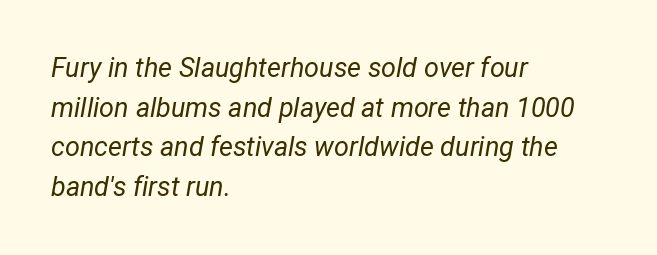
Each stroke keeps to a modest, everyday thickness or less. Glyph-to-glyph distance matches everyday printed text. Left-aligned paragraph, ragged on the right. Rendered with sloped, italic letterforms.
